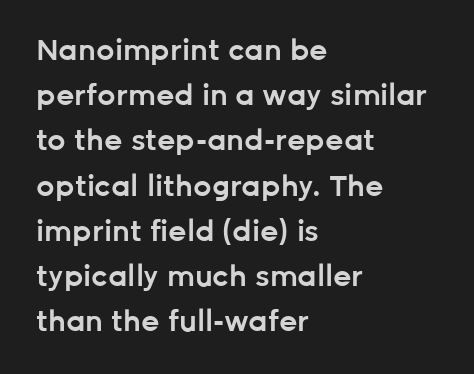
The image shows 29 px semibold sans-serif type, upright; set left-aligned, normal line spacing (1.56x), normal letter spacing, not underlined; low stroke contrast and a medium x-height.
